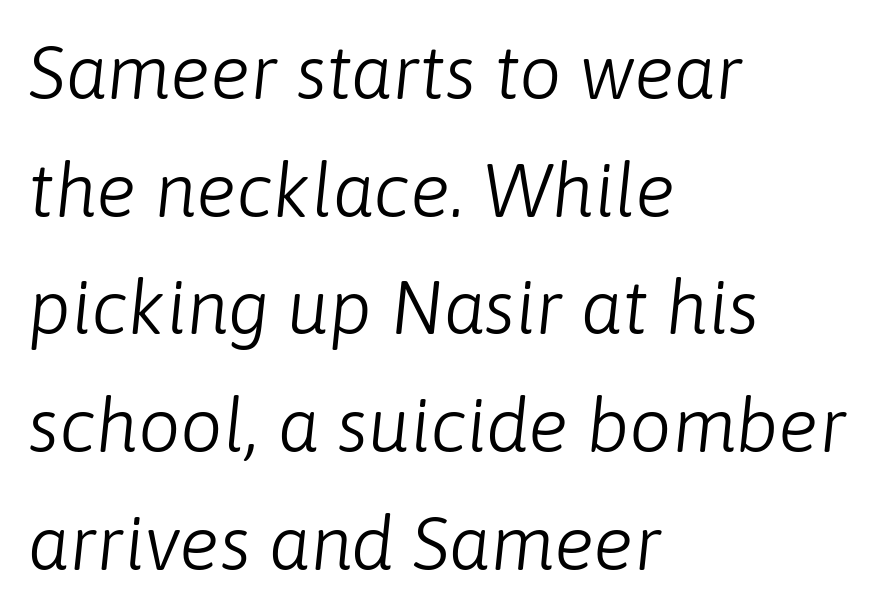
Q: Is the text bold? A: No.
Q: Is the text italic (slanted)? A: Yes, it leans right by about 6 degrees.
Q: Is the text underlined? A: No.
Q: How is the paragraph aligned? A: Left-aligned.
Q: Is the spacing between letters normal or unusually wide? A: Normal.
Q: Is the spacing between lines tight, normal or loose? A: Normal.
Q: Width (condensed, normal, or wide)? A: Normal.
Q: Stroke contrast? A: Low.
Q: x-height? A: Medium.
Q: Monospaced? A: No.
